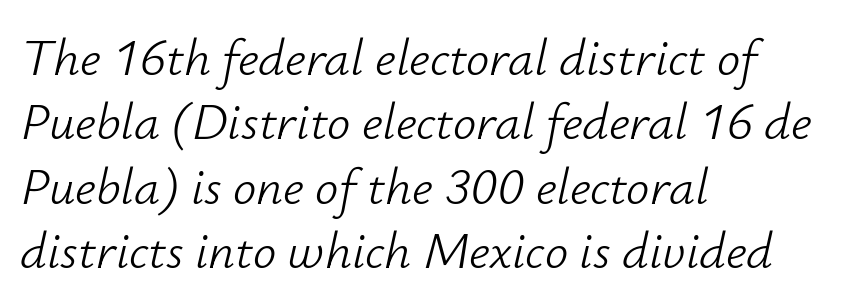
The image shows 52 px light type, italic (leaning right); set left-aligned, line spacing 1.24x, normal letter spacing, not underlined; low stroke contrast and a small x-height.
